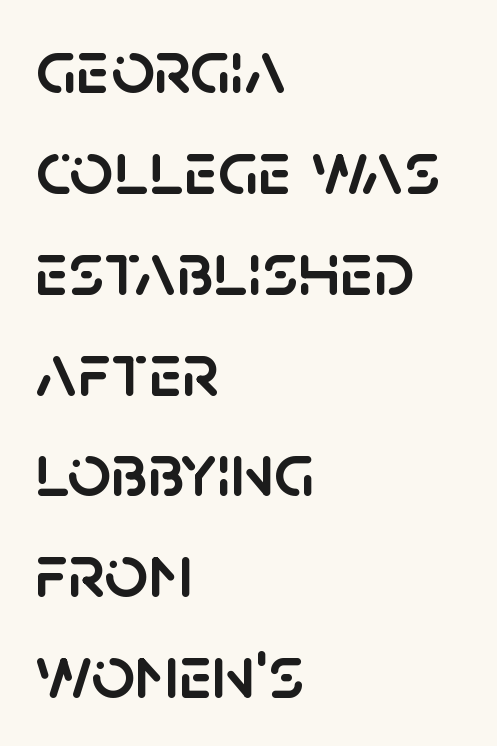
The text block is weighted toward the left margin, trailing off unevenly rightward. The words here are not underlined. Examine the stroke ends and you'll find no serifs. The lettering holds an erect, upright posture throughout. Does the leading feel generous? No, just average. The tracking reads as untouched default to a designer's eye.
